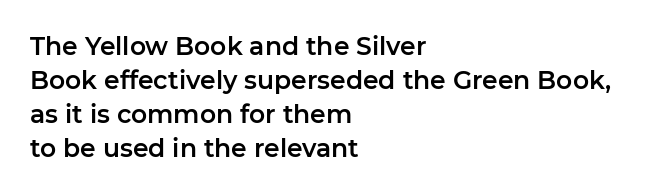
The image shows 25 px text type, upright; set left-aligned, normal line spacing (1.36x), normal letter spacing, not underlined.
